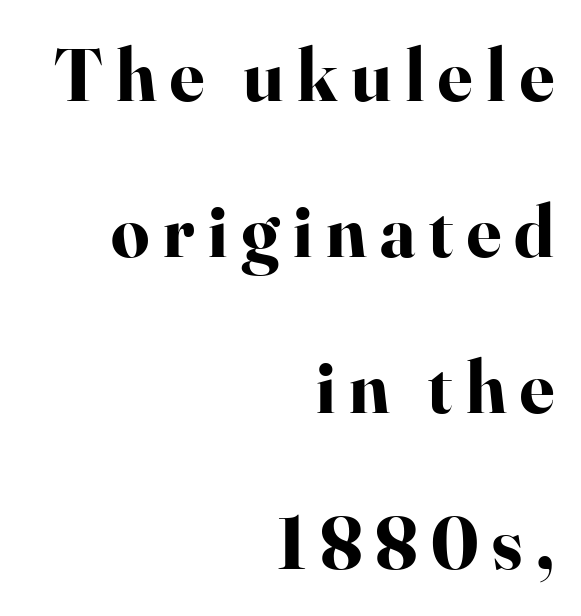
These lines are rendered in a variable-pitch font. Visually the block forms a straight wall on the right and a jagged coastline on the left. It's the straight-up-and-down kind of type. Unmarked baselines from the first word to the last.
